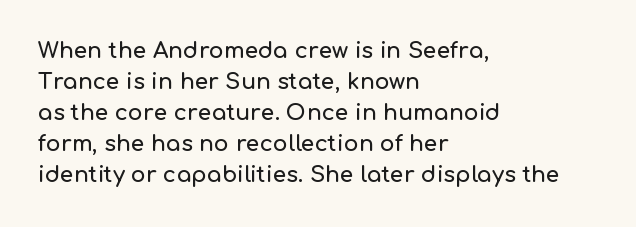
{"italic": "no", "underline": "no", "align": "left", "line_spacing": "normal", "line_spacing_ratio": 1.41, "letter_spacing": "normal", "letter_spacing_em": 0.0, "glyph_px": 22}
